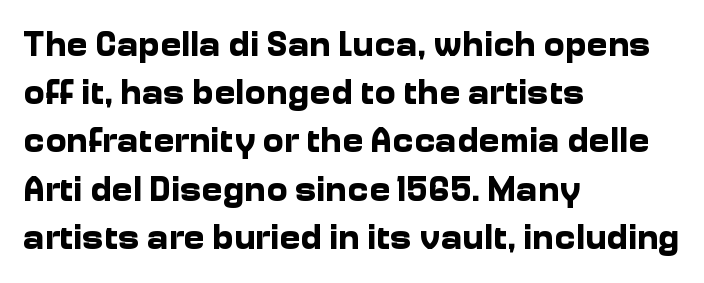
The image shows 36 px bold sans-serif type, upright; set left-aligned, normal line spacing (1.34x), normal letter spacing, not underlined; low stroke contrast and a medium x-height.
